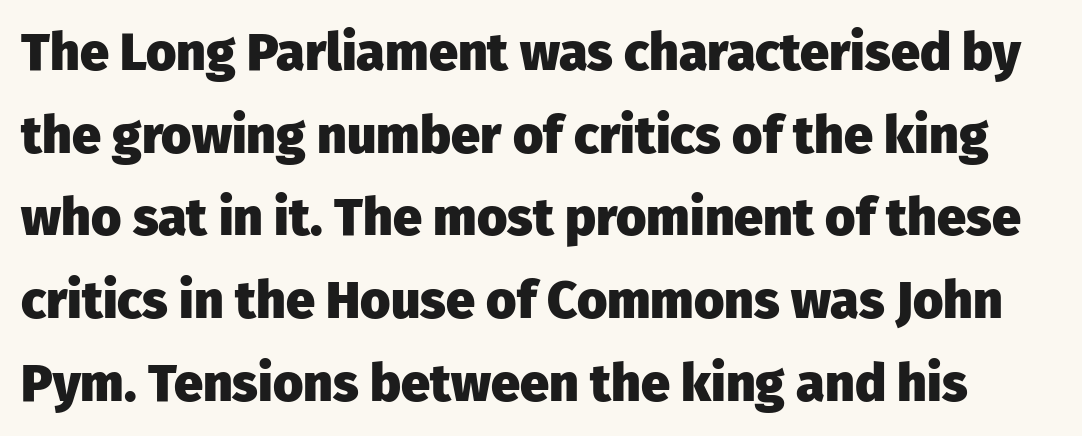
{"serif": "no", "italic": "no", "bold": "yes", "weight": "heavy", "width": "normal", "stroke_contrast": "low", "x_height": "medium", "monospaced": "no", "underline": "no", "line_spacing": "normal", "line_spacing_ratio": 1.59, "letter_spacing": "normal", "letter_spacing_em": 0.0, "glyph_px": 52}
